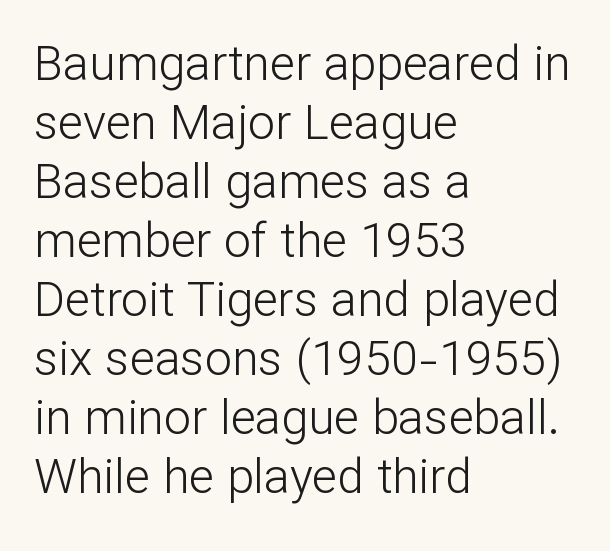
{"serif": "no", "italic": "no", "bold": "no", "weight": "light", "width": "normal", "stroke_contrast": "low", "x_height": "medium", "monospaced": "no", "underline": "no", "align": "left", "line_spacing_ratio": 1.23, "letter_spacing": "normal", "letter_spacing_em": 0.0, "glyph_px": 48}
